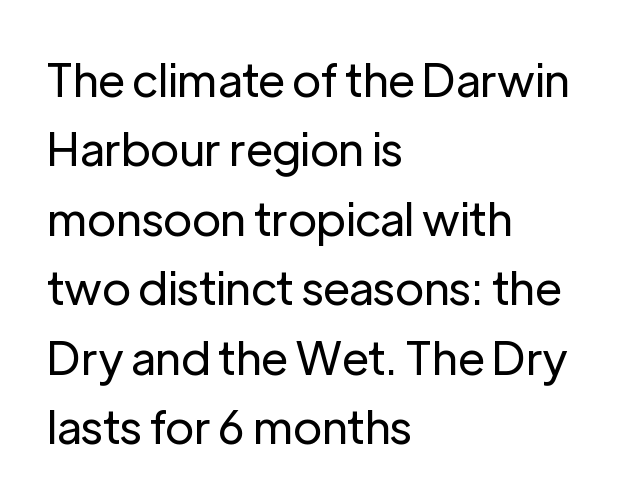
The image shows 46 px regular-weight sans-serif type, upright; set left-aligned, normal line spacing (1.51x), normal letter spacing, not underlined; low stroke contrast and a medium x-height.
